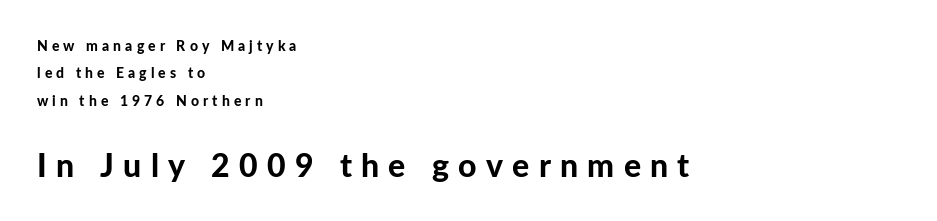
The image shows 32 px bold sans-serif type, upright; set left-aligned, loose line spacing (1.96x), unusually wide letter spacing (+0.29 em), not underlined; the second (bottom) block is 2.29x larger; low stroke contrast and a medium x-height.
